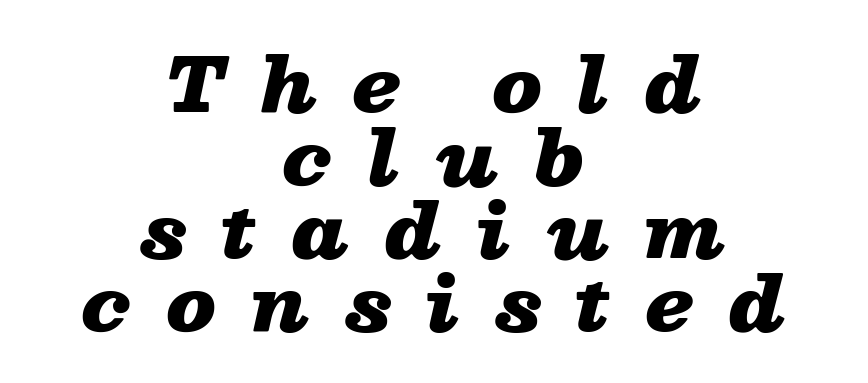
{"italic": "yes", "lean": "right", "slant_degrees": 13, "bold": "yes", "weight": "heavy", "width": "wide", "stroke_contrast": "low", "x_height": "medium", "monospaced": "no", "underline": "no", "align": "center", "line_spacing": "tight", "line_spacing_ratio": 1.0, "letter_spacing": "wide", "letter_spacing_em": 0.48, "glyph_px": 73}
